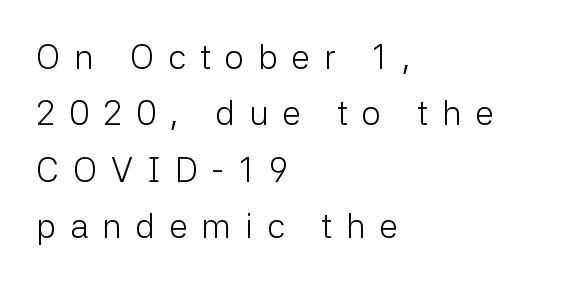
In terms of posture, this sample is upright. The strip under each line holds only bare page. Does the leading feel generous? No, just average. The cut favours lightness, reaching ordinary text weight at its darkest. Spacing verdict: proportional, widths tailored to each character. The passage shown has open, widely tracked lettering throughout.
